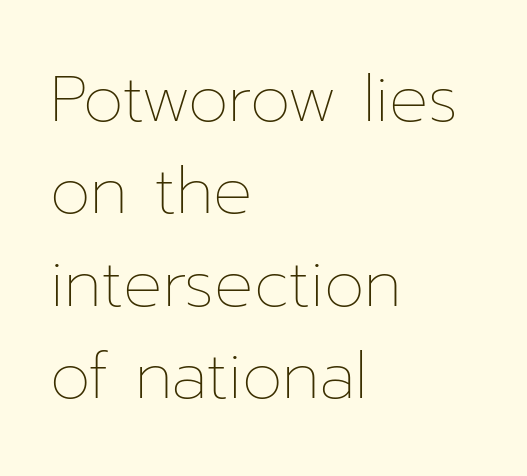
{"italic": "no", "bold": "no", "weight": "thin", "width": "normal", "stroke_contrast": "low", "x_height": "medium", "monospaced": "no", "underline": "no", "align": "left", "line_spacing": "normal", "line_spacing_ratio": 1.42, "letter_spacing": "normal", "letter_spacing_em": 0.0, "glyph_px": 65}
